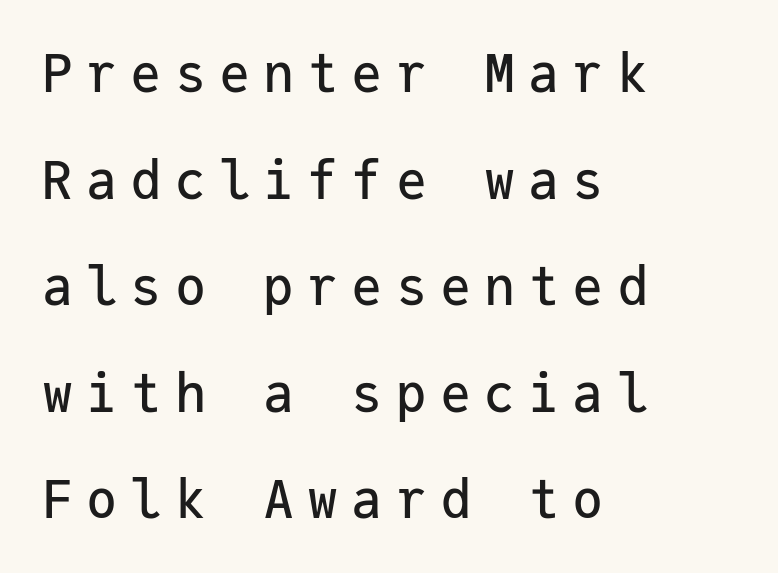
{"serif": "no", "italic": "no", "width": "normal", "stroke_contrast": "low", "x_height": "medium", "monospaced": "yes", "underline": "no", "align": "left", "line_spacing": "loose", "line_spacing_ratio": 2.05, "letter_spacing": "wide", "letter_spacing_em": 0.25, "glyph_px": 52}
